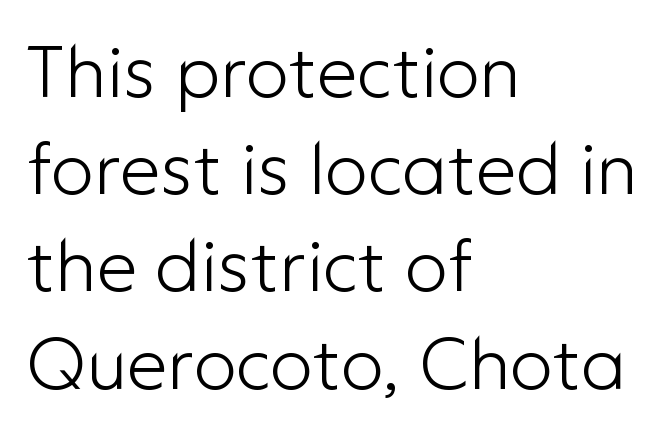
The image shows 72 px light sans-serif type, upright; set left-aligned, normal line spacing (1.35x), normal letter spacing, not underlined; low stroke contrast and a medium x-height.
